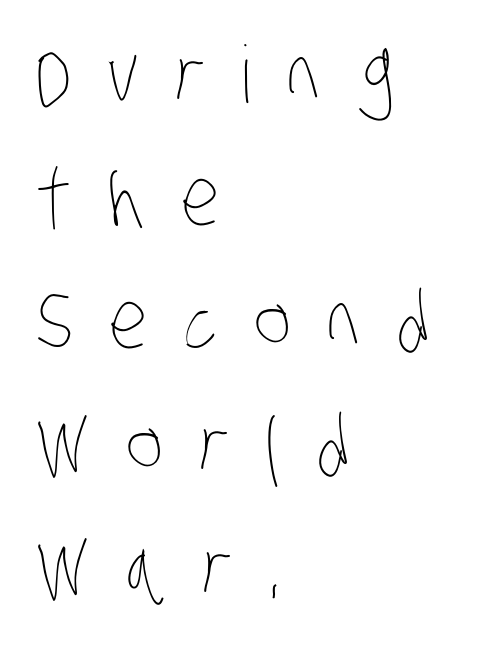
{"bold": "no", "weight": "thin", "width": "condensed", "stroke_contrast": "low", "x_height": "large", "monospaced": "no", "underline": "no", "align": "left", "line_spacing": "normal", "line_spacing_ratio": 1.56, "letter_spacing": "wide", "letter_spacing_em": 0.46, "glyph_px": 79}
